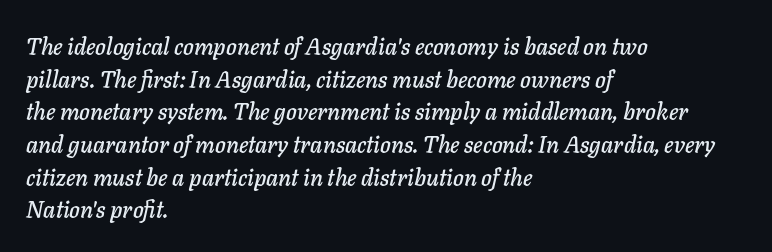
Normally led — the rows are evenly, conventionally spaced. Rule under the text: the space is simply empty. Reading down the block, your eye returns to a fixed left position each line. This sample uses plain, unmodified letter spacing. Characters are canted at an angle relative to the baseline's perpendicular.
